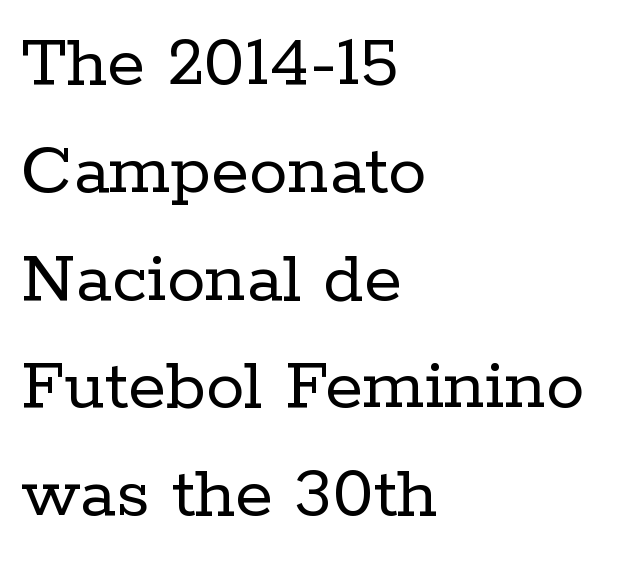
The image shows 77 px regular-weight serif type, upright; set left-aligned, normal line spacing (1.4x), normal letter spacing, not underlined; low stroke contrast and a medium x-height.
